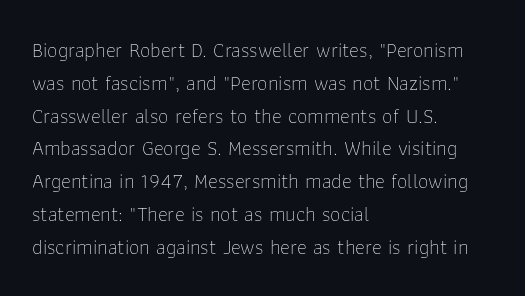
Upright lettering throughout. The rows are spaced the way most documents space them. These lines stack with their left ends in a neat column. The space beneath each line is pristine and unruled. This sample uses plain, unmodified letter spacing. Stem width sits at or under what a default text font uses.
